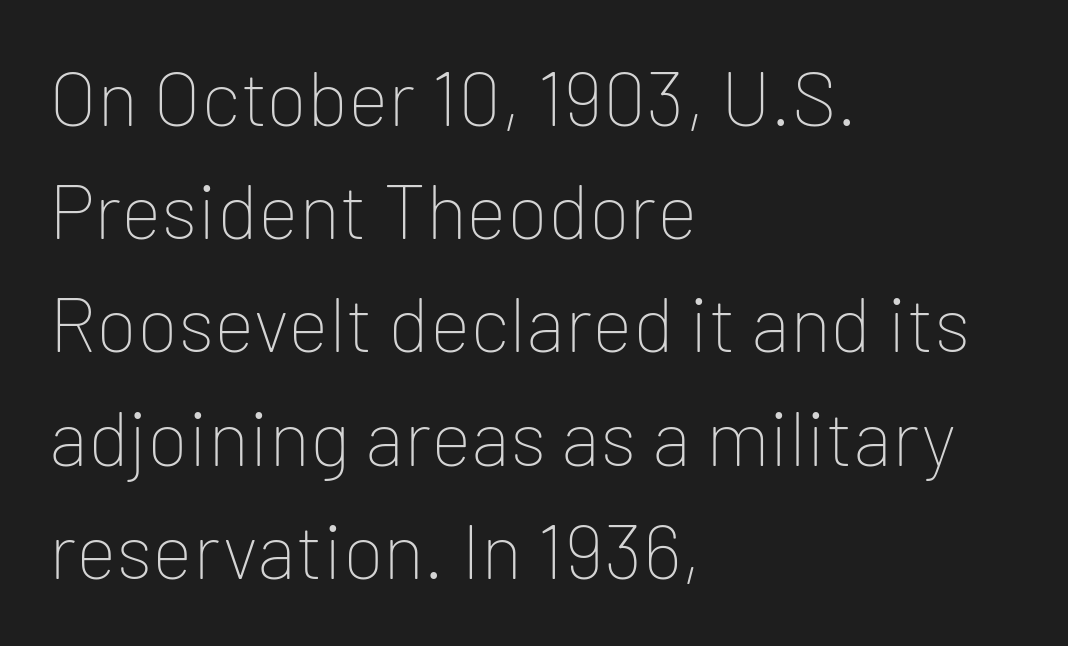
Q: Is the text bold? A: No.
Q: Is the text italic (slanted)? A: No, it is upright.
Q: Is the typeface a serif or a sans-serif typeface? A: Sans-serif.
Q: Is the text underlined? A: No.
Q: How is the paragraph aligned? A: Left-aligned.
Q: Is the spacing between letters normal or unusually wide? A: Normal.
Q: Is the spacing between lines tight, normal or loose? A: Normal.
Q: Width (condensed, normal, or wide)? A: Normal.
Q: Stroke contrast? A: Low.
Q: x-height? A: Medium.
Q: Monospaced? A: No.
